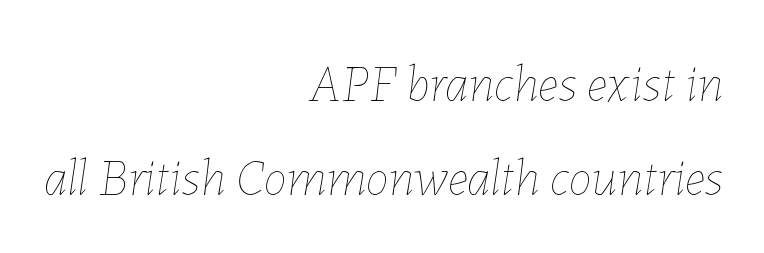
The zone under the glyphs is completely vacant. The face used here is proportionally spaced, like ordinary book or web type. Every character sits at an angle, as italics do. Each line ends at the same right margin while the left side varies. Look at the tracking — it's just the regular setting, nothing added.
